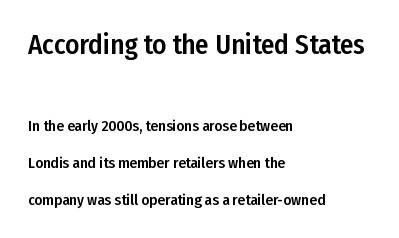
No italicization has been applied; the sample stays upright. Is the lower block the larger one? No — the upper block carries the bigger type. These lines stand farther apart than default settings would place them. Typeset ragged right — the left edge is the straight one. Unmarked baselines from the first word to the last.
